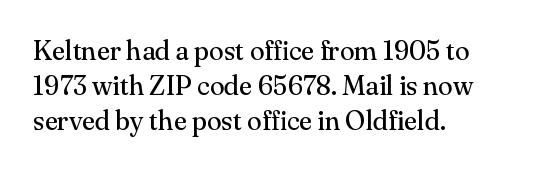
The image shows 27 px text type, upright; set left-aligned, normal line spacing (1.3x), normal letter spacing, not underlined.
